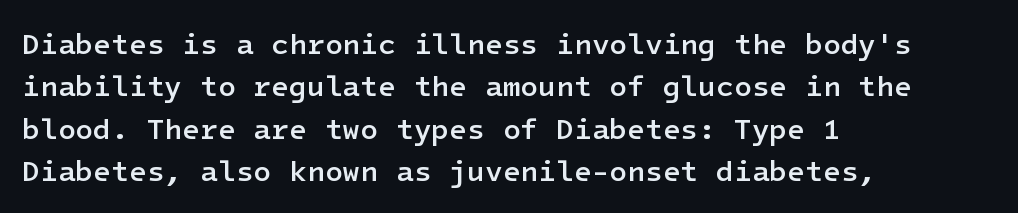
The image shows 29 px semibold sans-serif type, upright; set left-aligned, normal line spacing (1.46x), normal letter spacing, not underlined; low stroke contrast and a medium x-height.
